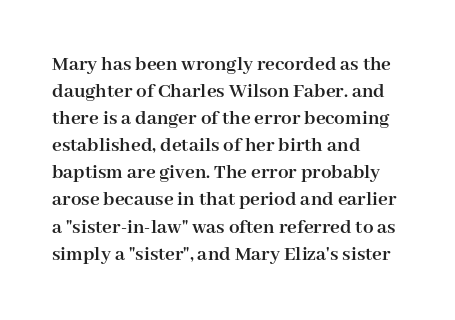
The space directly below the letters is spotless. In terms of leading, this rendering sits right in the middle. Notice how the stems are strictly vertical — no italics here. Honestly, the letter spacing is just normal — you wouldn't notice it. Typesetter's note: full bold, strokes at maximum text heaviness.
